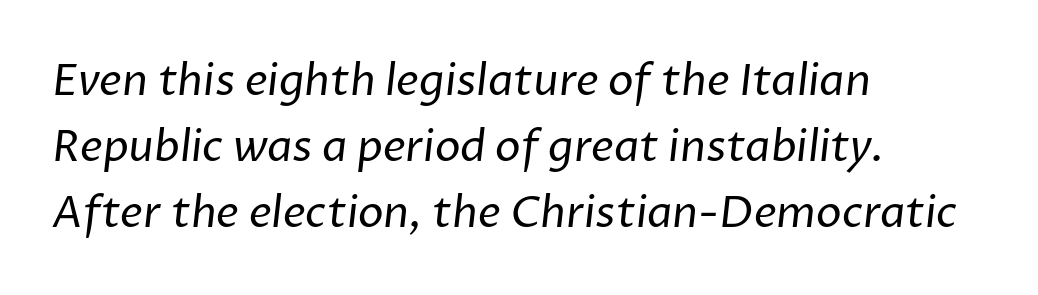
Stroke mass is kept to a normal reading level or below. The designer went with a sans here, leaving each stem footless. This sample keeps an unexceptional amount of space between lines. Letter spacing: default. The area under the type is left untouched. A typesetter would call this proportional, since set widths differ per character.
